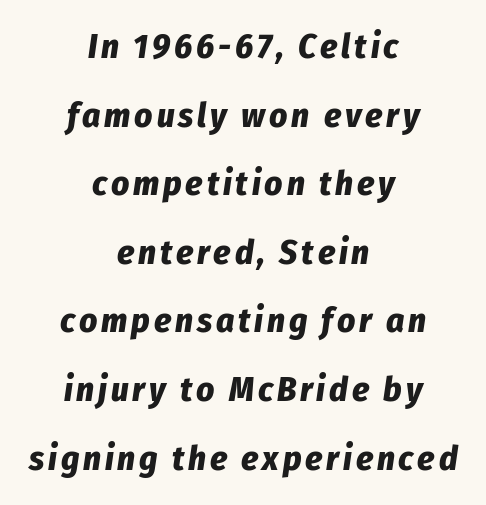
The image shows 35 px bold, condensed type, italic (leaning right); set centered, loose line spacing (1.96x), not underlined; low stroke contrast and a medium x-height.
